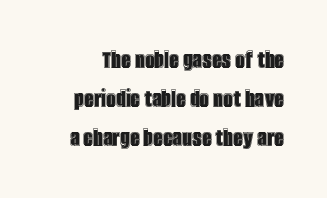
Q: Is the text italic (slanted)? A: No, it is upright.
Q: Is the text underlined? A: No.
Q: Is the spacing between letters normal or unusually wide? A: Normal.
Q: Is the spacing between lines tight, normal or loose? A: Normal.
